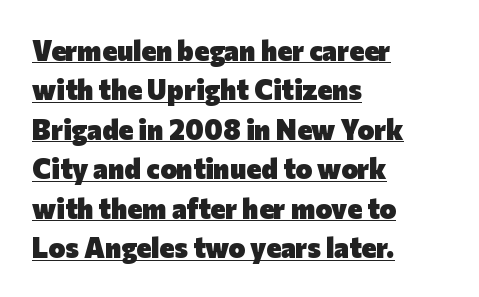
{"serif": "no", "italic": "no", "bold": "yes", "weight": "heavy", "width": "normal", "stroke_contrast": "low", "x_height": "medium", "monospaced": "no", "underline": "yes", "align": "left", "line_spacing": "normal", "line_spacing_ratio": 1.41, "letter_spacing": "normal", "letter_spacing_em": 0.0, "glyph_px": 28}
